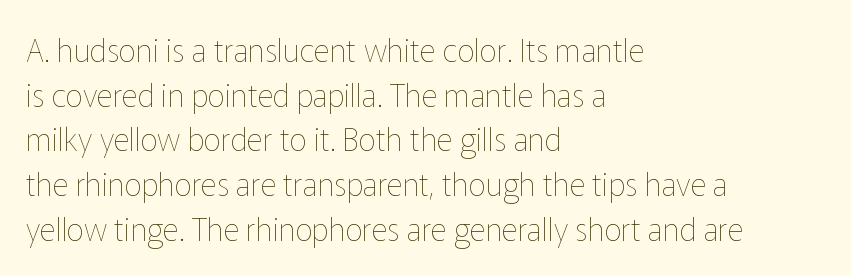
The image shows 31 px thin type, upright; set left-aligned, normal line spacing (1.44x), normal letter spacing, not underlined; low stroke contrast and a medium x-height.
